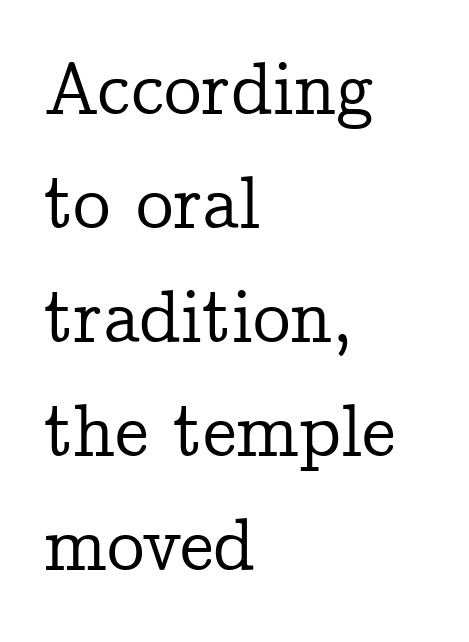
Q: Is the text italic (slanted)? A: No, it is upright.
Q: Is the typeface a serif or a sans-serif typeface? A: Serif.
Q: Is the text underlined? A: No.
Q: How is the paragraph aligned? A: Left-aligned.
Q: Is the spacing between letters normal or unusually wide? A: Normal.
Q: Is the spacing between lines tight, normal or loose? A: Normal.
Q: Width (condensed, normal, or wide)? A: Normal.
Q: Stroke contrast? A: Low.
Q: x-height? A: Medium.
Q: Monospaced? A: No.
